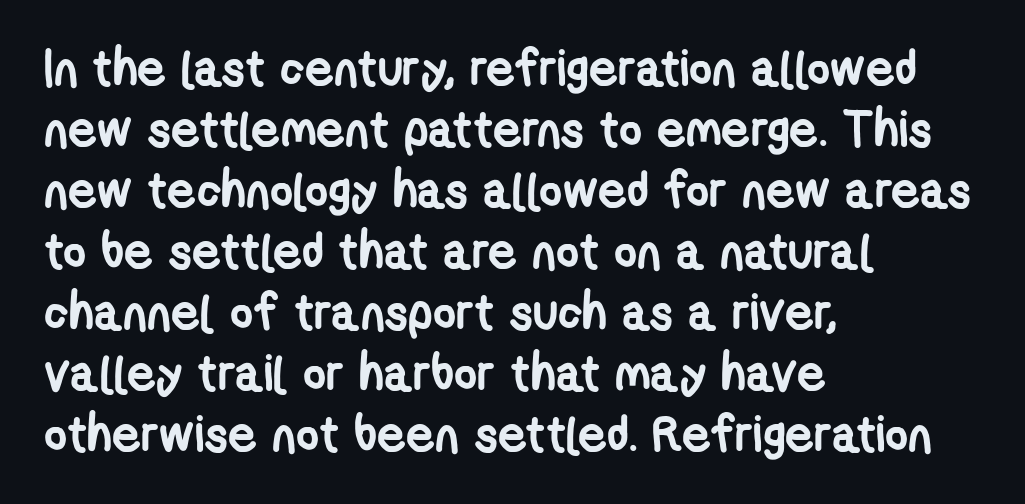
The image shows 50 px semibold, condensed sans-serif type; set left-aligned, line spacing 1.22x, normal letter spacing, not underlined; low stroke contrast and a medium x-height.
